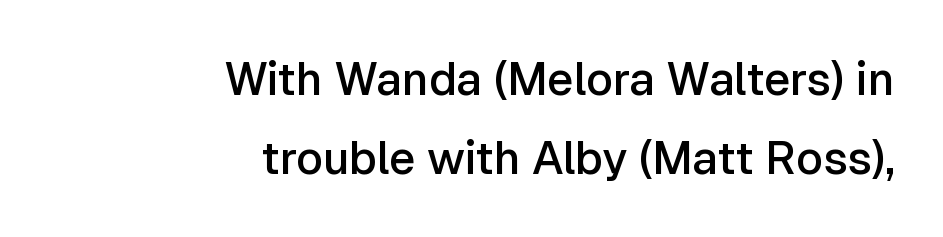
Q: Is the text bold? A: Semi-bold.
Q: Is the text italic (slanted)? A: No, it is upright.
Q: Is the typeface a serif or a sans-serif typeface? A: Sans-serif.
Q: Is the text underlined? A: No.
Q: How is the paragraph aligned? A: Right-aligned.
Q: Is the spacing between letters normal or unusually wide? A: Normal.
Q: Width (condensed, normal, or wide)? A: Normal.
Q: Stroke contrast? A: Low.
Q: x-height? A: Medium.
Q: Monospaced? A: No.
